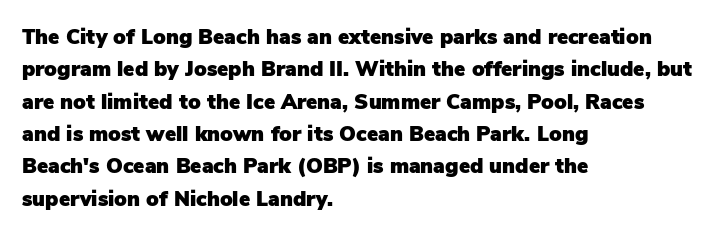
Glyph-to-glyph distance matches everyday printed text. Upright lettering throughout. Notice how descenders clear the ascenders below comfortably — that's standard leading. The strip under each line holds only bare page. Layout note: lines flush left.
